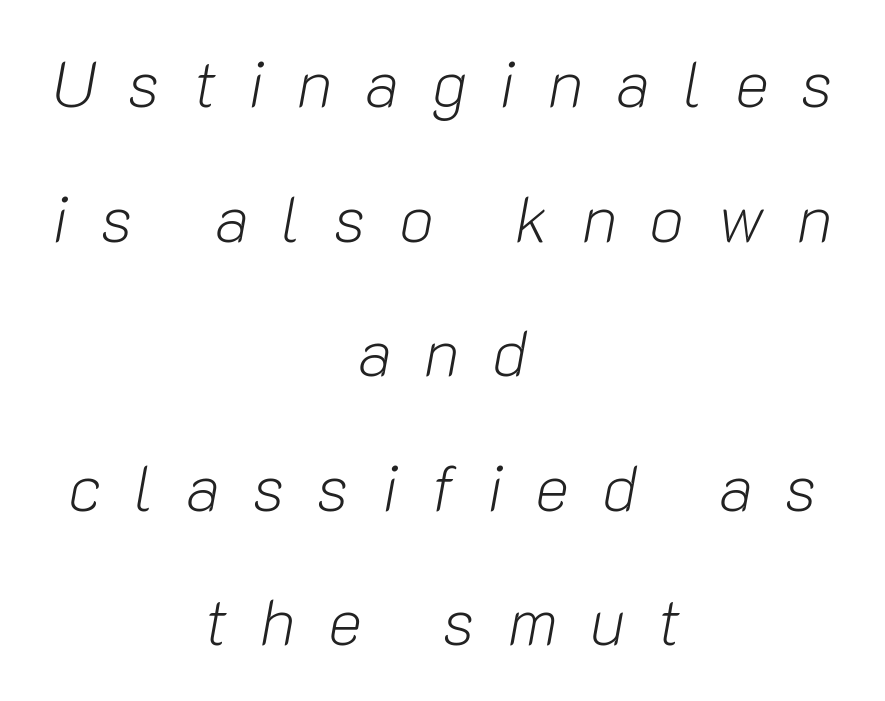
{"italic": "yes", "lean": "right", "slant_degrees": 10, "bold": "no", "weight": "light", "width": "normal", "stroke_contrast": "low", "x_height": "medium", "monospaced": "no", "underline": "no", "align": "center", "line_spacing": "loose", "line_spacing_ratio": 2.07, "letter_spacing": "wide", "letter_spacing_em": 0.5, "glyph_px": 65}
